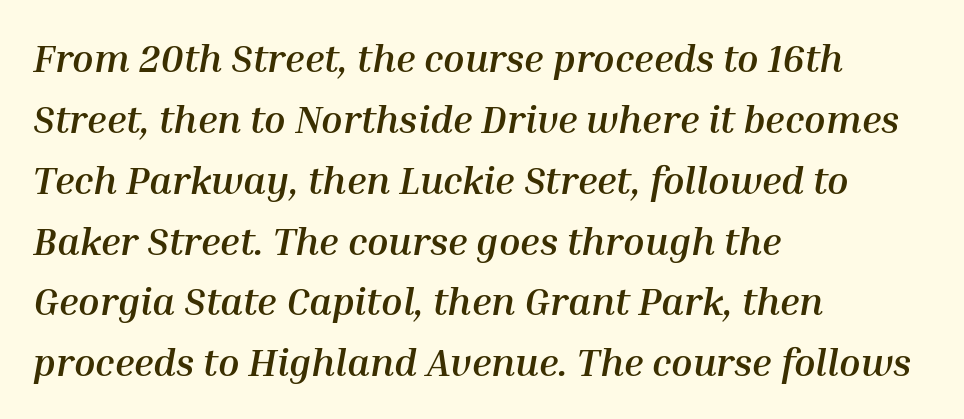
The image shows 39 px semibold type, italic (leaning right); set left-aligned, normal line spacing (1.56x), normal letter spacing, not underlined; medium stroke contrast and a medium x-height.
